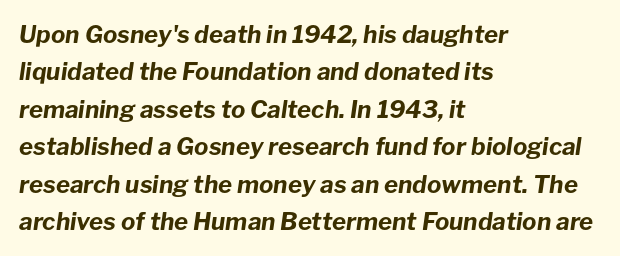
Designer's note — italics engaged. Compared with typical body copy, the letter spacing here is the same. The font is running at its bold setting. Vertically, the passage feels balanced, rows spaced as you'd expect. Check the space under the baseline: it is left empty. A classic flush-left, rag-right setting is used for this passage.
